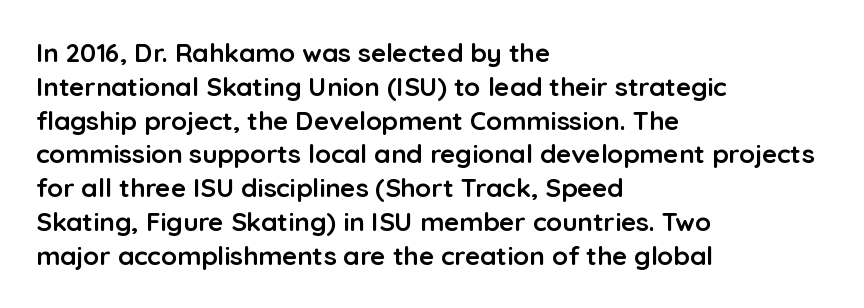
{"italic": "no", "bold": "yes", "underline": "no", "align": "left", "line_spacing": "normal", "line_spacing_ratio": 1.3, "letter_spacing": "normal", "letter_spacing_em": 0.0, "glyph_px": 26}
